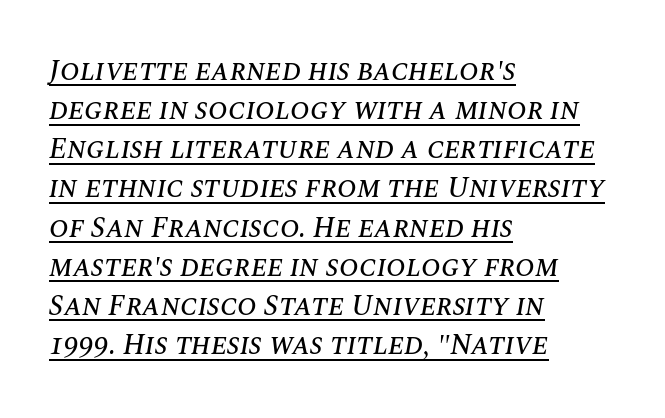
The image shows 29 px text type, italic (leaning right); set left-aligned, normal line spacing (1.35x), normal letter spacing, underlined; medium stroke contrast and a large x-height.
